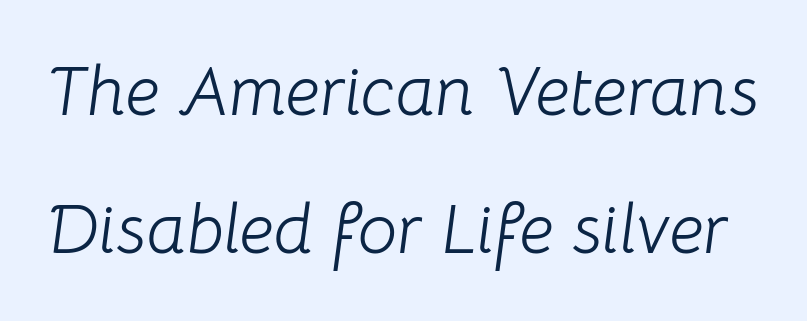
The image shows 70 px light type, italic (leaning right); set loose line spacing (1.97x), normal letter spacing, not underlined; low stroke contrast and a medium x-height.
